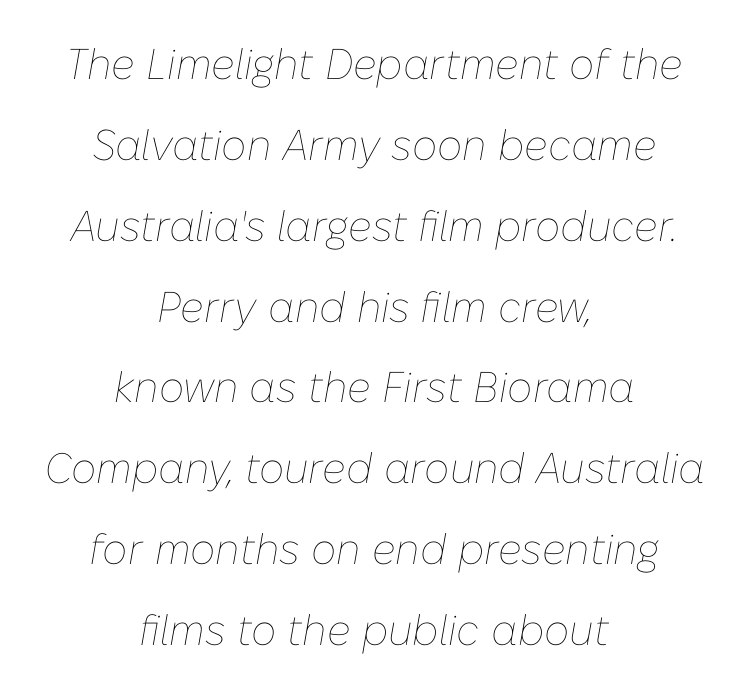
The letters advance in unequal steps, a hallmark of proportional type. The passage shown is not underscored anywhere. What stands out about the letter spacing? Nothing — it is the standard amount. Style check: oblique.
